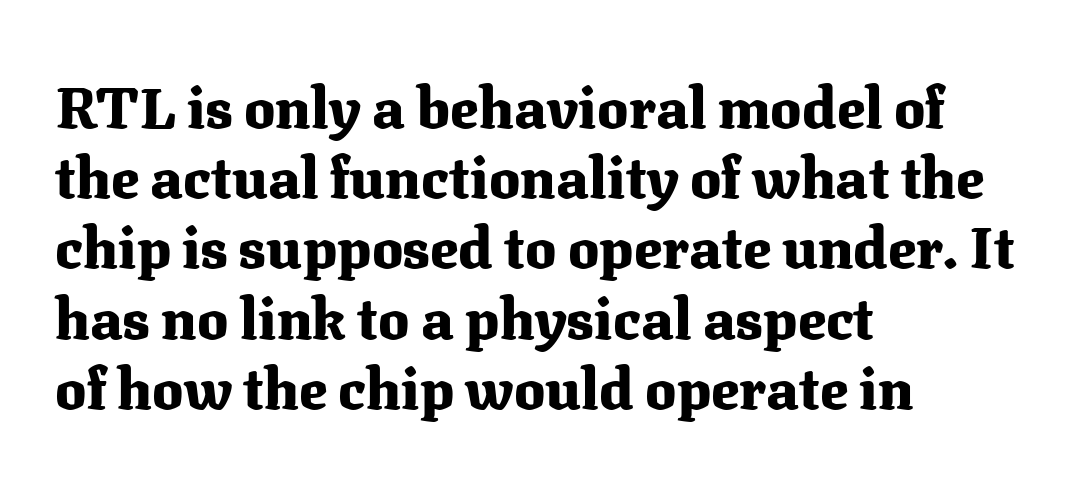
{"serif": "yes", "italic": "no", "bold": "yes", "weight": "heavy", "width": "normal", "stroke_contrast": "medium", "x_height": "medium", "monospaced": "no", "underline": "no", "align": "left", "line_spacing_ratio": 1.21, "letter_spacing": "normal", "letter_spacing_em": 0.0, "glyph_px": 58}
